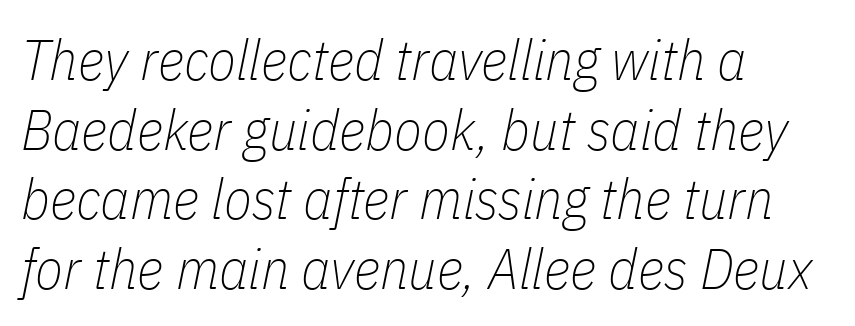
The image shows 57 px thin, condensed type, italic (leaning right); set left-aligned, line spacing 1.22x, normal letter spacing, not underlined; low stroke contrast and a medium x-height.
